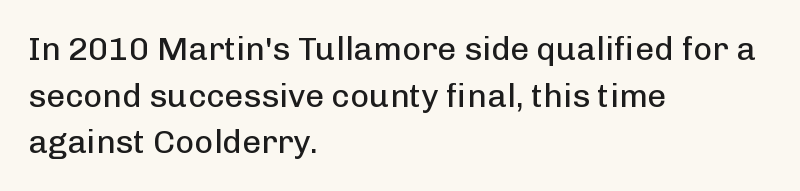
{"serif": "no", "italic": "no", "bold": "no", "weight": "regular", "width": "normal", "stroke_contrast": "low", "x_height": "medium", "monospaced": "no", "underline": "no", "align": "left", "line_spacing": "normal", "line_spacing_ratio": 1.41, "letter_spacing": "normal", "letter_spacing_em": 0.0, "glyph_px": 33}
